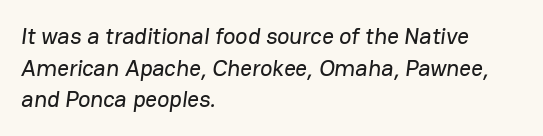
Q: Is the text underlined? A: No.
Q: How is the paragraph aligned? A: Left-aligned.
Q: Is the spacing between letters normal or unusually wide? A: Normal.
Q: Is the spacing between lines tight, normal or loose? A: Normal.
